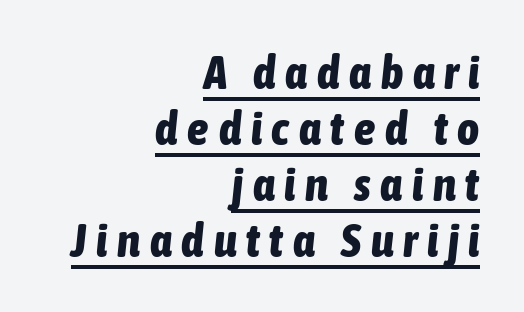
In terms of posture, this sample is oblique. Proportional: the letters do not fall into vertical columns. The sample's only ornament is a line tracing under the words. Look at the stroke-to-counter ratio: heavy, a bold. These lines have a slow, spaced-out rhythm from letter to letter.
